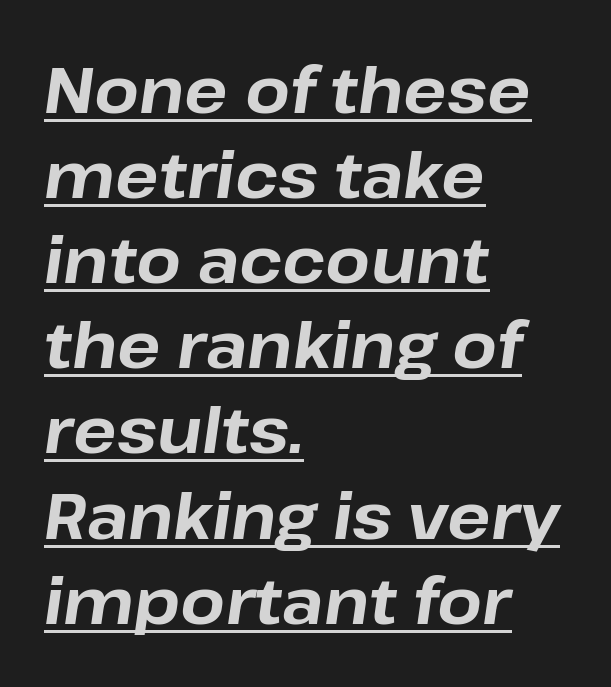
The image shows 64 px bold type, italic (leaning right); set left-aligned, normal line spacing (1.33x), normal letter spacing, underlined; low stroke contrast and a medium x-height.
